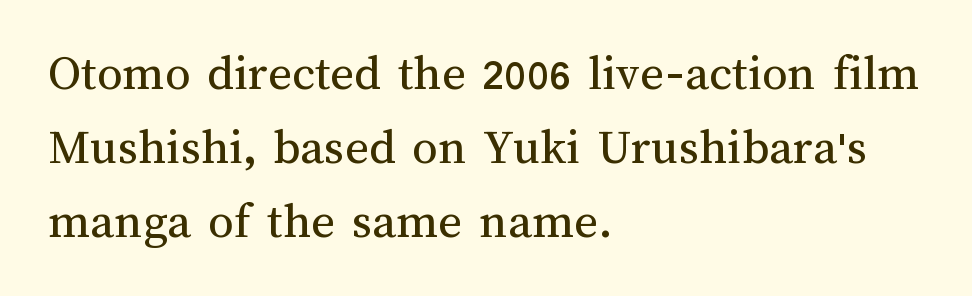
Each row of text sits above clean, open space. Inter-character spacing is left at the font's built-in metrics. Students, observe: this is what conventionally led text looks like. The lettering stays uniformly vertical, giving the passage a roman look. Is this a heavy cut? Hardly; it is regular or lighter. Teacher's note: observe the even left margin — that is flush-left alignment.
